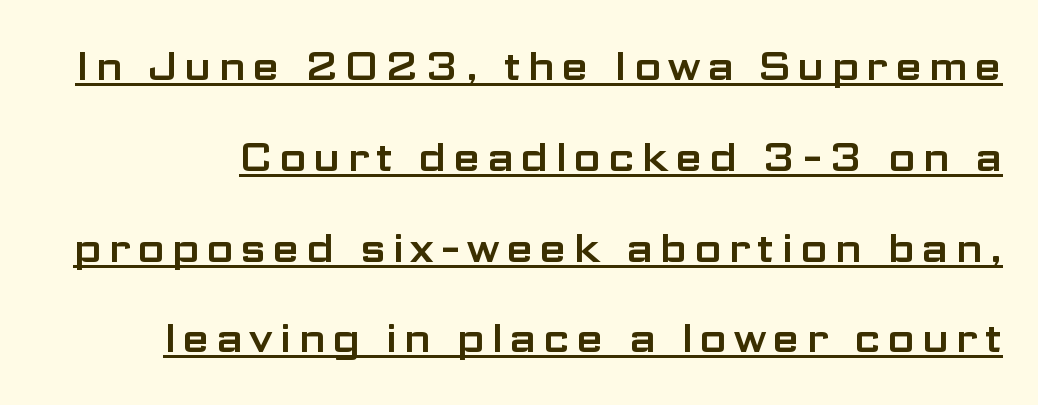
{"serif": "no", "italic": "no", "width": "wide", "stroke_contrast": "low", "x_height": "medium", "monospaced": "no", "underline": "yes", "line_spacing": "loose", "line_spacing_ratio": 2.27, "glyph_px": 40}
